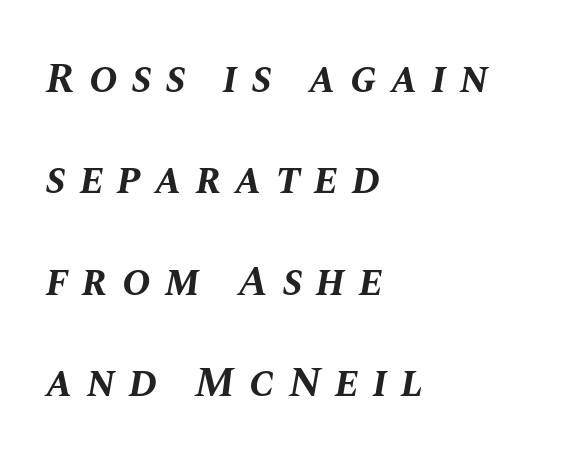
{"italic": "yes", "lean": "right", "slant_degrees": 10, "bold": "yes", "weight": "bold", "width": "normal", "stroke_contrast": "medium", "x_height": "large", "monospaced": "no", "underline": "no", "align": "left", "line_spacing": "loose", "line_spacing_ratio": 2.36, "letter_spacing": "wide", "letter_spacing_em": 0.32, "glyph_px": 43}
